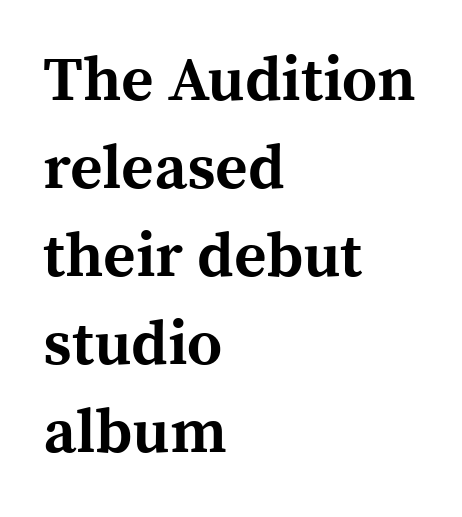
The image shows 62 px bold serif type, upright; set left-aligned, normal line spacing (1.42x), normal letter spacing, not underlined; a medium x-height.
